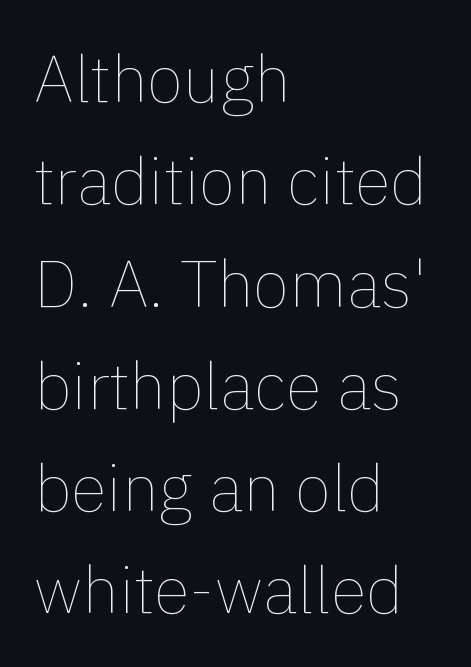
Descenders are the only things crossing below the line. Teacher's note: observe the even left margin — that is flush-left alignment. The face looks like a standard text weight, possibly lighter. These lines keep a tight, regular rhythm from letter to letter. Unlike italic type, these characters show no tilt at all. Rows of type keep a routine distance in the vertical direction.
